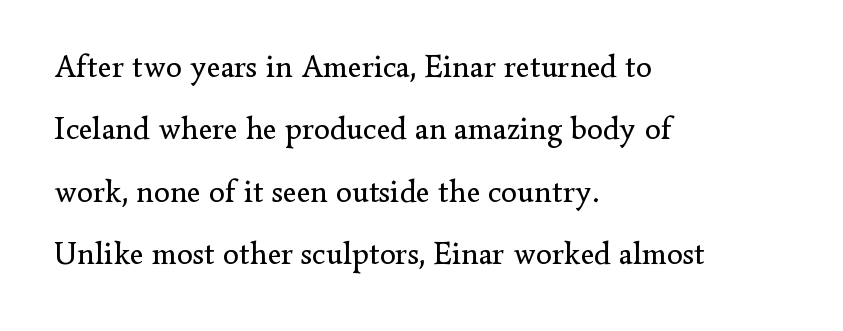
Tall strokes in this sample are plumb rather than angled. How would I describe the line gaps? Wide and relaxed. Nothing heavy about these letters — not bold at all. If you drew a ruler down the left edge, every line would touch it. Only glyphs here, with clear space below each row.
